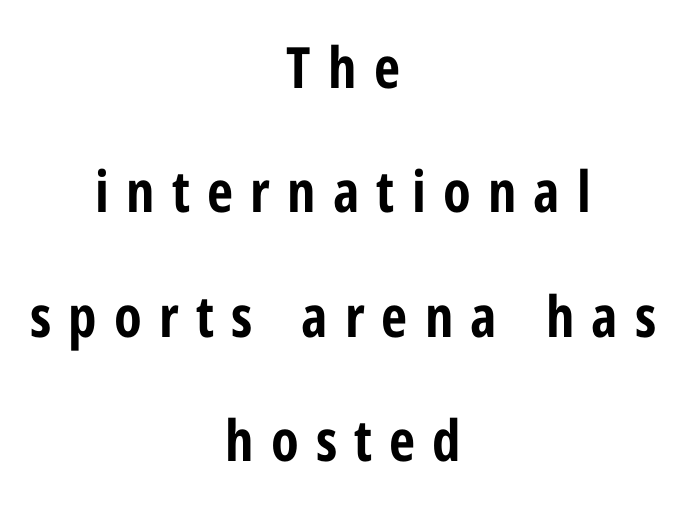
The image shows 57 px bold, condensed sans-serif type, upright; set centered, loose line spacing (2.18x), unusually wide letter spacing (+0.3 em), not underlined; low stroke contrast and a medium x-height.
